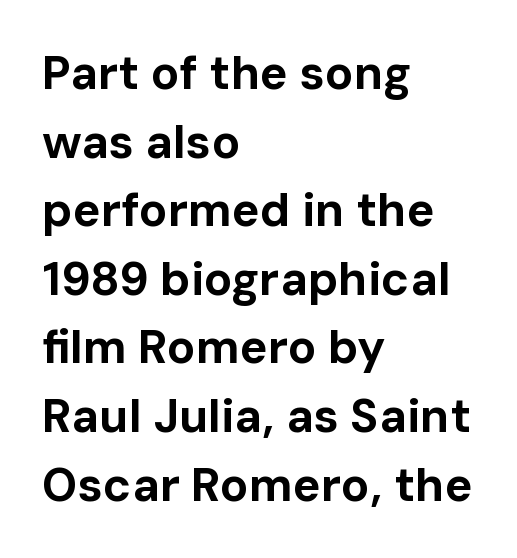
{"serif": "no", "italic": "no", "bold": "yes", "weight": "bold", "width": "normal", "stroke_contrast": "low", "x_height": "medium", "monospaced": "no", "underline": "no", "align": "left", "line_spacing": "normal", "line_spacing_ratio": 1.46, "letter_spacing": "normal", "letter_spacing_em": 0.0, "glyph_px": 47}
